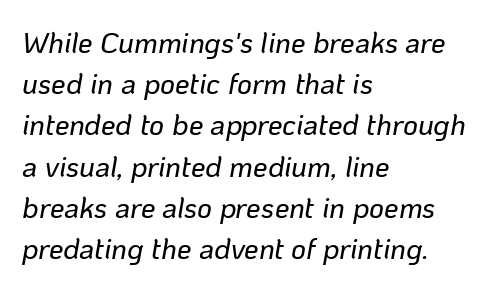
Q: Is the text italic (slanted)? A: Yes, it leans right by about 10 degrees.
Q: Is the text underlined? A: No.
Q: How is the paragraph aligned? A: Left-aligned.
Q: Is the spacing between letters normal or unusually wide? A: Normal.
Q: Is the spacing between lines tight, normal or loose? A: Normal.
Q: Width (condensed, normal, or wide)? A: Normal.
Q: Stroke contrast? A: Low.
Q: x-height? A: Medium.
Q: Monospaced? A: No.
